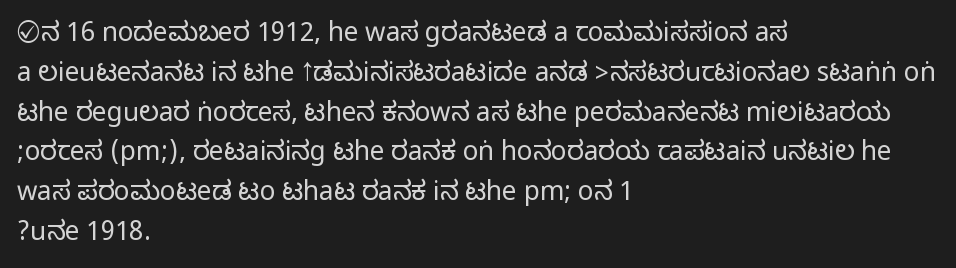
Q: Is the text italic (slanted)? A: No, it is upright.
Q: Is the text underlined? A: No.
Q: How is the paragraph aligned? A: Left-aligned.
Q: Is the spacing between letters normal or unusually wide? A: Normal.
Q: Is the spacing between lines tight, normal or loose? A: Normal.
